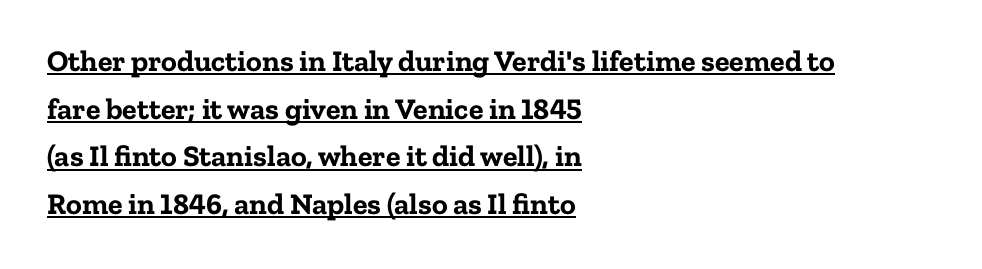
Q: Is the text bold? A: Yes.
Q: Is the text italic (slanted)? A: No, it is upright.
Q: Is the typeface a serif or a sans-serif typeface? A: Serif.
Q: Is the text underlined? A: Yes.
Q: How is the paragraph aligned? A: Left-aligned.
Q: Is the spacing between letters normal or unusually wide? A: Normal.
Q: Is the spacing between lines tight, normal or loose? A: Normal.
Q: Width (condensed, normal, or wide)? A: Normal.
Q: Stroke contrast? A: Low.
Q: x-height? A: Medium.
Q: Monospaced? A: No.
